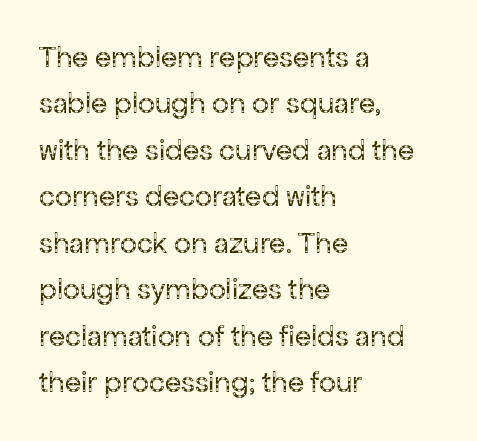
{"serif": "no", "italic": "no", "bold": "no", "weight": "regular", "width": "normal", "stroke_contrast": "low", "x_height": "medium", "monospaced": "no", "underline": "no", "align": "left", "line_spacing": "normal", "line_spacing_ratio": 1.55, "letter_spacing": "normal", "letter_spacing_em": 0.0, "glyph_px": 30}
